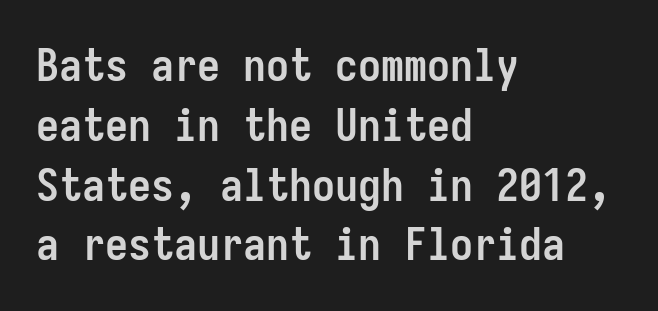
Q: Is the text bold? A: Yes.
Q: Is the text italic (slanted)? A: No, it is upright.
Q: Is the typeface a serif or a sans-serif typeface? A: Sans-serif.
Q: Is the text underlined? A: No.
Q: How is the paragraph aligned? A: Left-aligned.
Q: Is the spacing between letters normal or unusually wide? A: Normal.
Q: Is the spacing between lines tight, normal or loose? A: Normal.
Q: Width (condensed, normal, or wide)? A: Condensed.
Q: Stroke contrast? A: Low.
Q: x-height? A: Medium.
Q: Monospaced? A: Yes.
